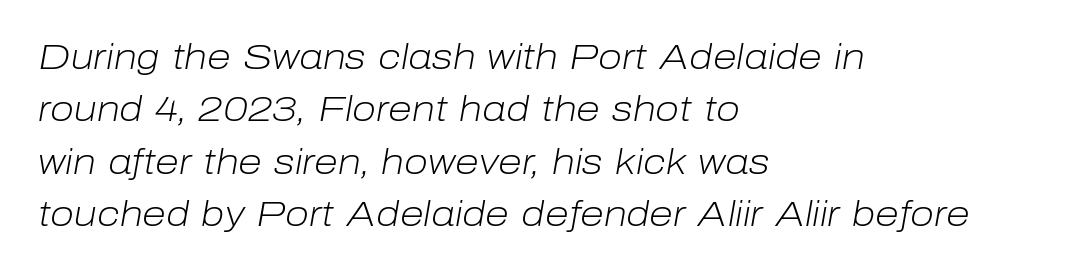
Q: Is the text bold? A: No.
Q: Is the text italic (slanted)? A: Yes, it leans right by about 10 degrees.
Q: Is the text underlined? A: No.
Q: How is the paragraph aligned? A: Left-aligned.
Q: Is the spacing between letters normal or unusually wide? A: Normal.
Q: Is the spacing between lines tight, normal or loose? A: Normal.
Q: Width (condensed, normal, or wide)? A: Normal.
Q: Stroke contrast? A: Low.
Q: x-height? A: Medium.
Q: Monospaced? A: No.
